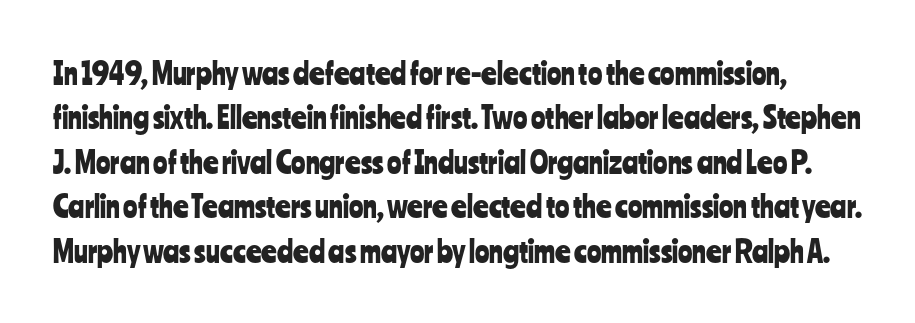
Q: Is the text italic (slanted)? A: No, it is upright.
Q: Is the typeface a serif or a sans-serif typeface? A: Sans-serif.
Q: Is the text underlined? A: No.
Q: Is the spacing between letters normal or unusually wide? A: Normal.
Q: Is the spacing between lines tight, normal or loose? A: Normal.
Q: Width (condensed, normal, or wide)? A: Condensed.
Q: Stroke contrast? A: Low.
Q: x-height? A: Medium.
Q: Monospaced? A: No.
